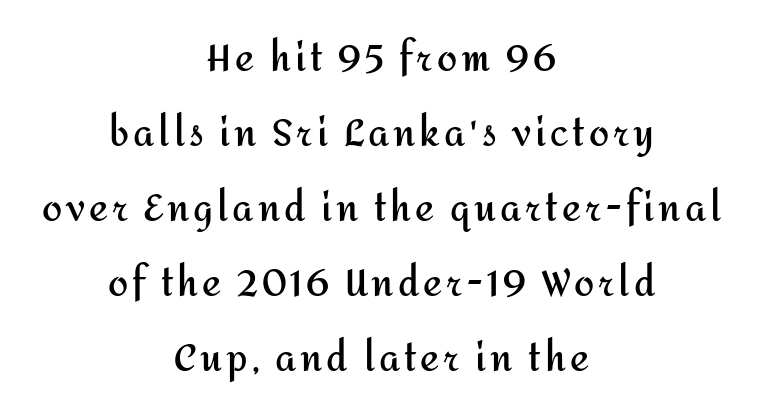
Has an underline been added? It has not. A roman cut, with each character standing at attention. Font category for this specimen: sans-serif. These lines are rendered in a variable-pitch font. Is the type bold? Yes — the strokes are clearly thick and heavy.
